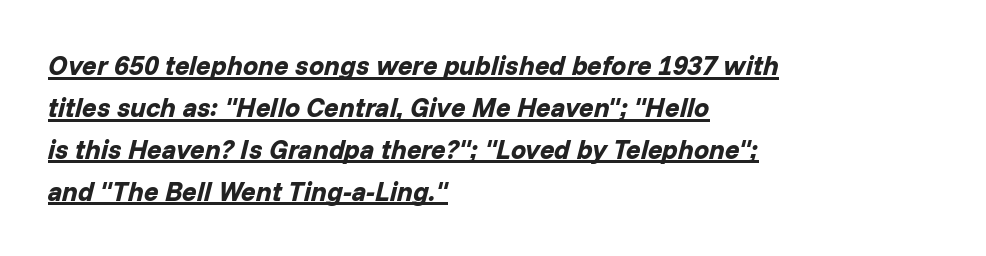
Q: Is the text bold? A: Yes.
Q: Is the text italic (slanted)? A: Yes, it leans right by about 14 degrees.
Q: Is the text underlined? A: Yes.
Q: How is the paragraph aligned? A: Left-aligned.
Q: Is the spacing between letters normal or unusually wide? A: Normal.
Q: Is the spacing between lines tight, normal or loose? A: Normal.
